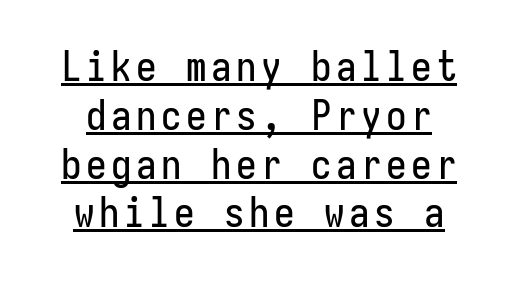
The image shows 41 px condensed sans-serif type, upright, monospaced; set line spacing 1.19x, underlined; low stroke contrast and a medium x-height.
